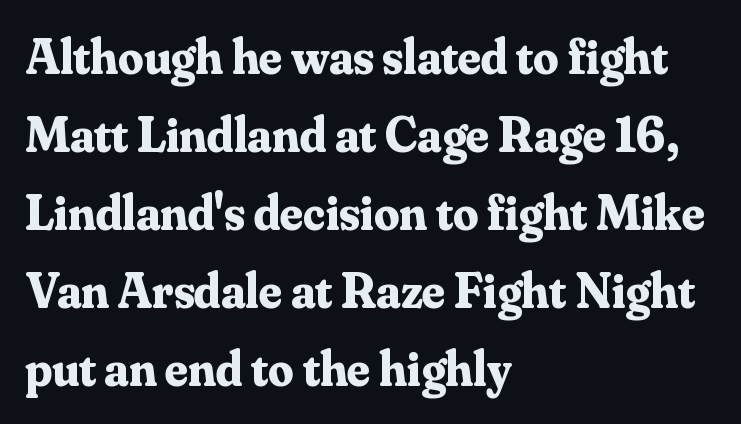
{"serif": "yes", "italic": "no", "bold": "yes", "weight": "bold", "width": "normal", "stroke_contrast": "medium", "x_height": "small", "monospaced": "no", "underline": "no", "align": "left", "line_spacing": "normal", "line_spacing_ratio": 1.56, "letter_spacing": "normal", "letter_spacing_em": 0.0, "glyph_px": 50}
